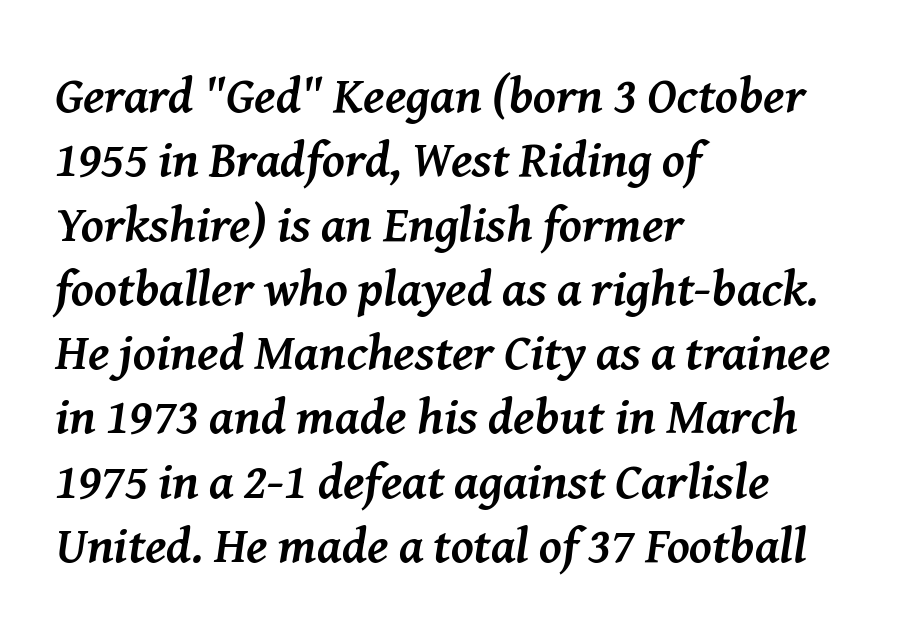
Typesetter's note: full bold, strokes at maximum text heaviness. Observe the ordinary spacing: letters are neighbours, not strangers. The typeface chosen for these lines features serifs. Spacing verdict: proportional, widths tailored to each character. The space beneath each line is pristine and unruled.
